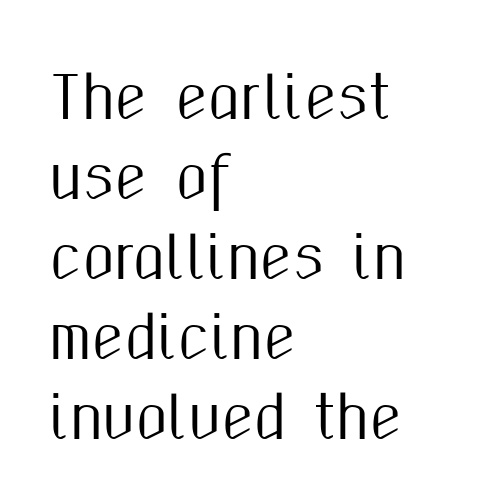
Q: Is the text italic (slanted)? A: No, it is upright.
Q: Is the typeface a serif or a sans-serif typeface? A: Sans-serif.
Q: Is the text underlined? A: No.
Q: How is the paragraph aligned? A: Left-aligned.
Q: Is the spacing between letters normal or unusually wide? A: Normal.
Q: Is the spacing between lines tight, normal or loose? A: Normal.
Q: Width (condensed, normal, or wide)? A: Condensed.
Q: Stroke contrast? A: Medium.
Q: x-height? A: Medium.
Q: Monospaced? A: No.
